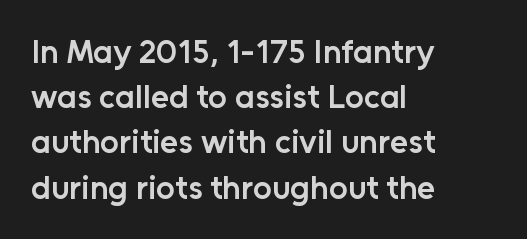
{"serif": "no", "italic": "no", "bold": "semi", "weight": "semibold", "width": "normal", "stroke_contrast": "low", "x_height": "medium", "monospaced": "no", "underline": "no", "align": "left", "line_spacing": "normal", "line_spacing_ratio": 1.37, "letter_spacing": "normal", "letter_spacing_em": 0.0, "glyph_px": 33}
